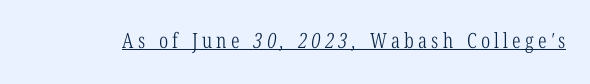
Short note: letters widely spaced. Beneath each row of characters lies a ruled line. Stems and bowls with no extra thickness — not bold.
